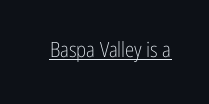
{"italic": "no", "bold": "no", "underline": "yes", "letter_spacing": "normal", "letter_spacing_em": 0.0, "glyph_px": 21}
